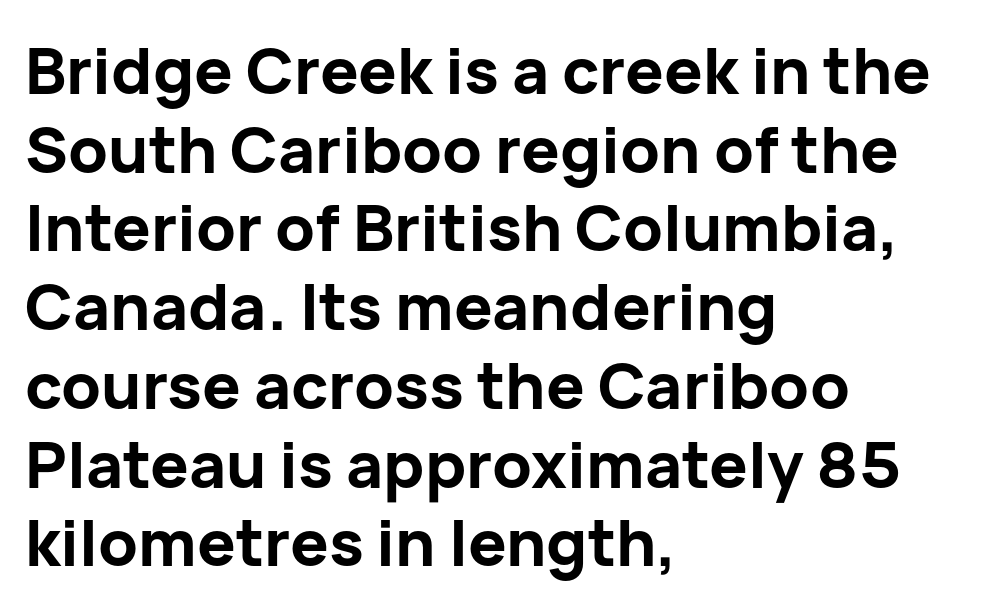
{"serif": "no", "italic": "no", "bold": "yes", "weight": "bold", "width": "normal", "stroke_contrast": "low", "x_height": "medium", "monospaced": "no", "underline": "no", "align": "left", "line_spacing_ratio": 1.23, "letter_spacing": "normal", "letter_spacing_em": 0.0, "glyph_px": 64}
